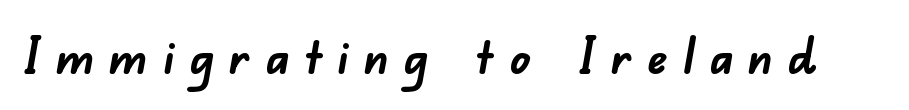
Unlike a traditional serif, this face leaves its strokes unadorned. The letters advance in unequal steps, a hallmark of proportional type. Strong, thick strokes mark this as bold type. The gap between lines stays unmarked. Characters follow at a spacing far wider than the type designer built in.
